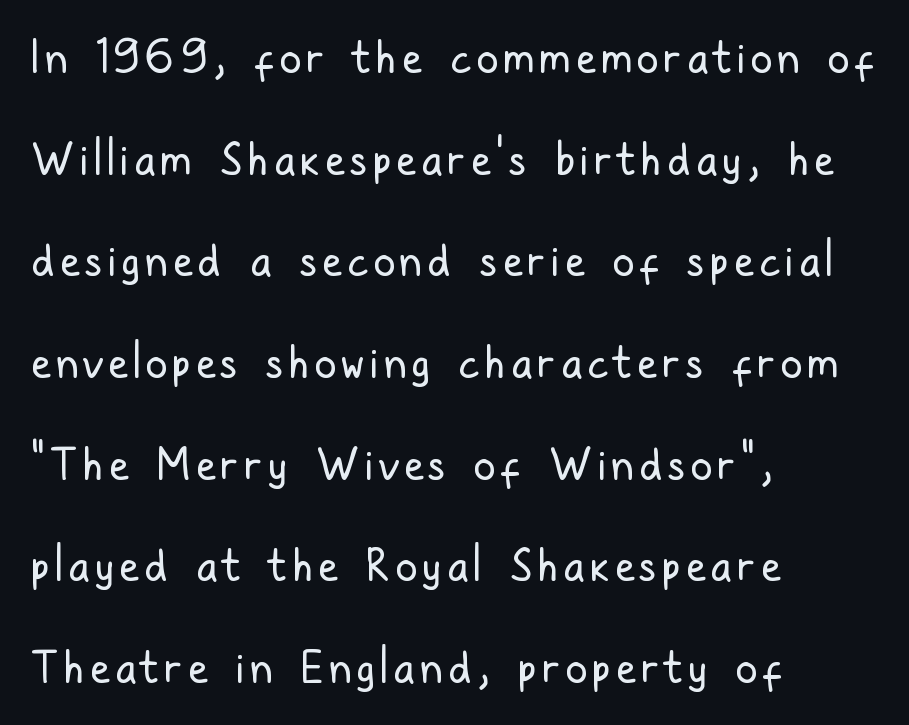
{"serif": "no", "italic": "no", "bold": "no", "weight": "regular", "width": "condensed", "stroke_contrast": "low", "x_height": "medium", "monospaced": "no", "underline": "no", "align": "left", "line_spacing": "loose", "line_spacing_ratio": 2.31, "glyph_px": 44}
